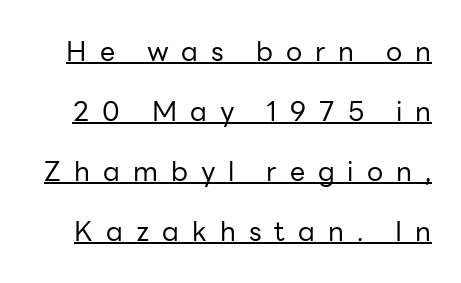
The image shows 27 px text type, upright; set loose line spacing (2.22x), unusually wide letter spacing (+0.48 em), underlined.
